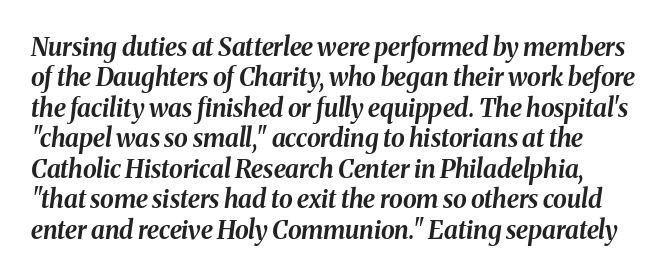
Italic? Definitely — the glyphs are oblique. Words appear dense and cohesive because spacing is normal. Set as a true bold cut, around the 700 mark. The passage shown is not underscored anywhere.
